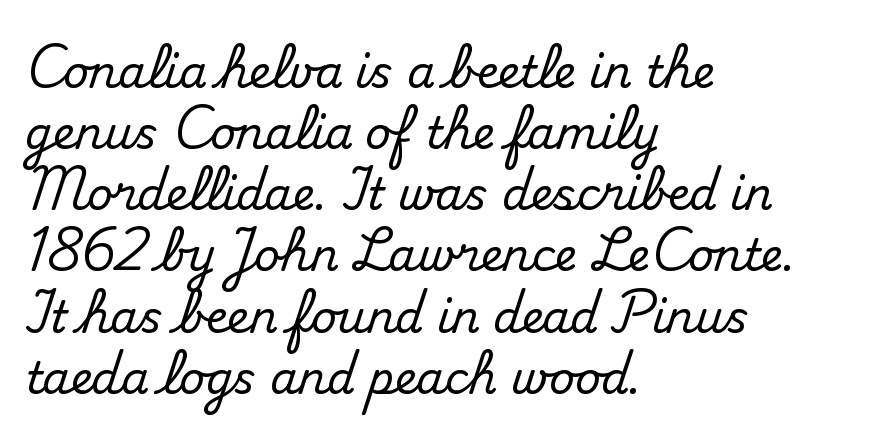
Q: Is the text italic (slanted)? A: Yes.
Q: Is the typeface a serif or a sans-serif typeface? A: Serif.
Q: Is the text underlined? A: No.
Q: How is the paragraph aligned? A: Left-aligned.
Q: Is the spacing between letters normal or unusually wide? A: Normal.
Q: Is the spacing between lines tight, normal or loose? A: Normal.
Q: Width (condensed, normal, or wide)? A: Normal.
Q: Stroke contrast? A: Medium.
Q: x-height? A: Small.
Q: Monospaced? A: No.
